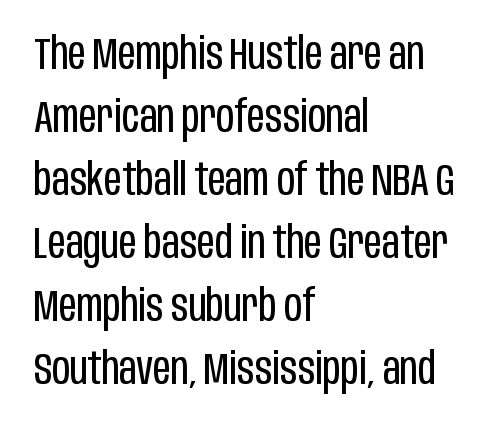
The image shows 44 px regular-weight, condensed sans-serif type, upright; set left-aligned, normal line spacing (1.43x), normal letter spacing, not underlined; low stroke contrast and a large x-height.
